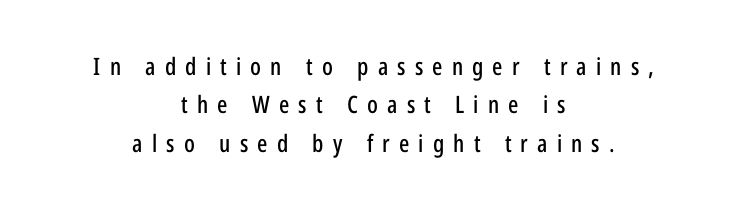
The image shows 24 px text type, upright; set centered, normal line spacing (1.6x), unusually wide letter spacing (+0.38 em), not underlined.
